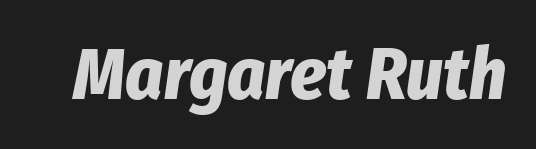
The image shows 73 px bold, condensed type, italic (leaning right); set normal letter spacing, not underlined; low stroke contrast and a medium x-height.
